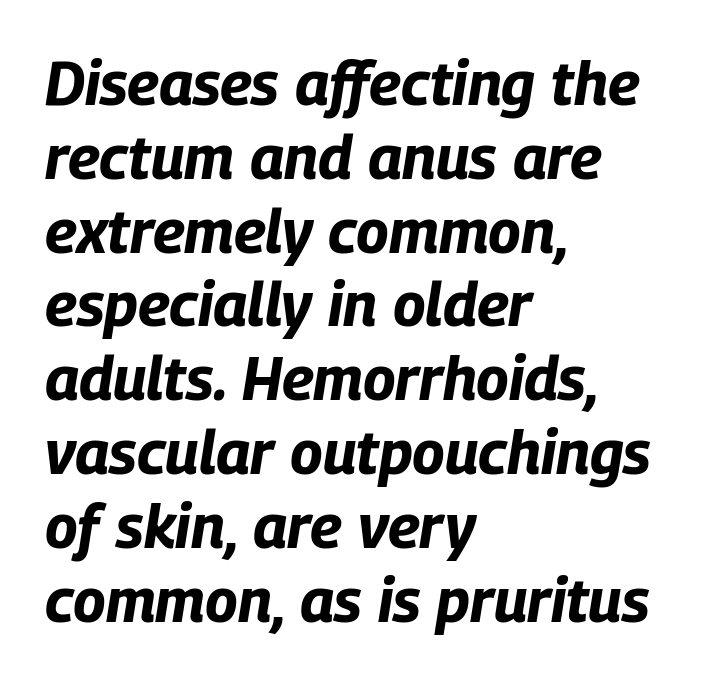
{"italic": "yes", "lean": "right", "slant_degrees": 9, "bold": "yes", "weight": "bold", "width": "condensed", "stroke_contrast": "low", "x_height": "large", "monospaced": "no", "underline": "no", "align": "left", "line_spacing_ratio": 1.21, "letter_spacing": "normal", "letter_spacing_em": 0.0, "glyph_px": 61}
